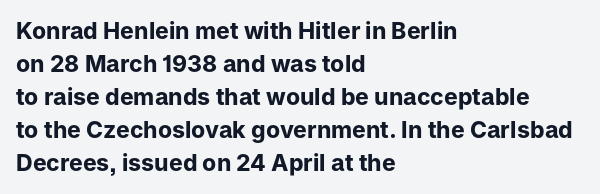
Q: Is the text bold? A: Yes.
Q: Is the text italic (slanted)? A: No, it is upright.
Q: Is the text underlined? A: No.
Q: How is the paragraph aligned? A: Left-aligned.
Q: Is the spacing between letters normal or unusually wide? A: Normal.
Q: Is the spacing between lines tight, normal or loose? A: Normal.
